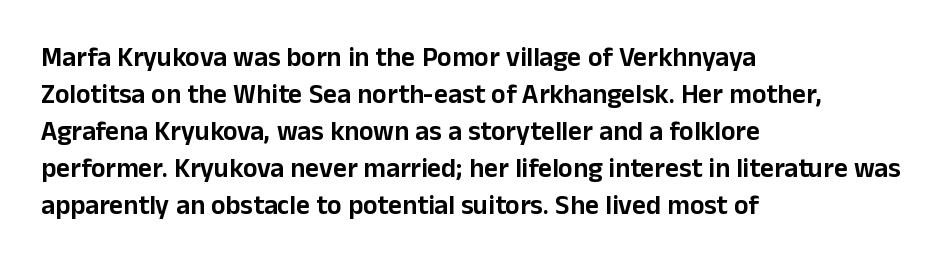
A typesetter would call this zero additional tracking. Notice how descenders clear the ascenders below comfortably — that's standard leading. Ordinary non-slanted type is in use. Letters rest on an invisible, unmarked baseline.
